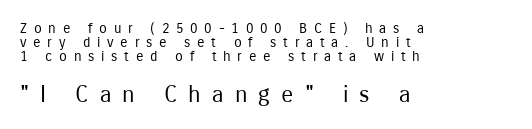
Q: Is the text bold? A: No.
Q: Is the text italic (slanted)? A: No, it is upright.
Q: Is the text underlined? A: No.
Q: How is the paragraph aligned? A: Left-aligned.
Q: Is the spacing between letters normal or unusually wide? A: Unusually wide.
Q: Is the spacing between lines tight, normal or loose? A: Tight.
Q: Which block of text is set in a larger size, the first (top) or the second (bottom)? A: The second (bottom) one.
